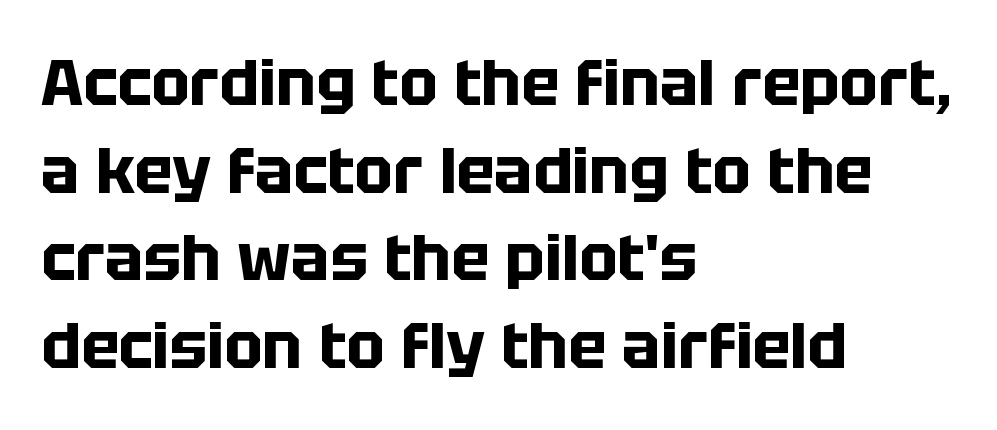
The image shows 64 px bold sans-serif type, upright; set left-aligned, normal line spacing (1.37x), normal letter spacing, not underlined; low stroke contrast and a large x-height.
